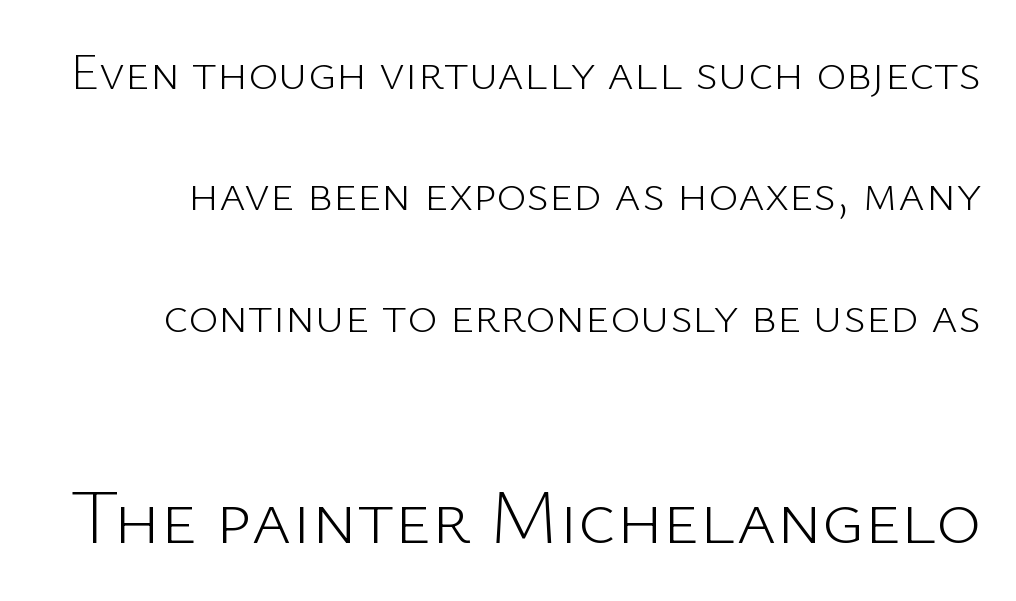
Heft: none added — not bold. This is sans-serif lettering, the kind often seen on screens and signage. The line texture is even and compact thanks to regular tracking. The strip under each line holds only bare page. Successive baselines arrive slowly, with a big drop between each.
